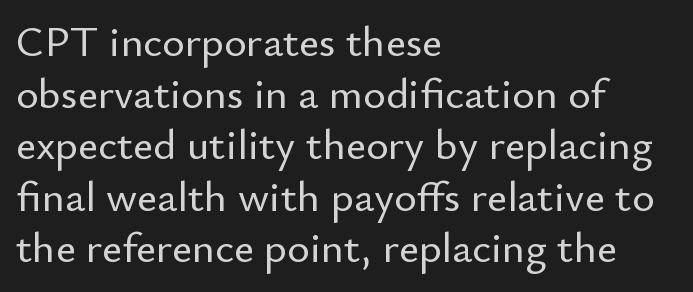
The tracking reads as untouched default to a designer's eye. The passage shown is typed in a proportional face where columns would drift. This rendering employs a face without finishing strokes, i.e., a sans-serif. Rule under the text: the space is simply empty. Layout note: lines flush left. When letters stand straight like this, we call the style roman or upright.
